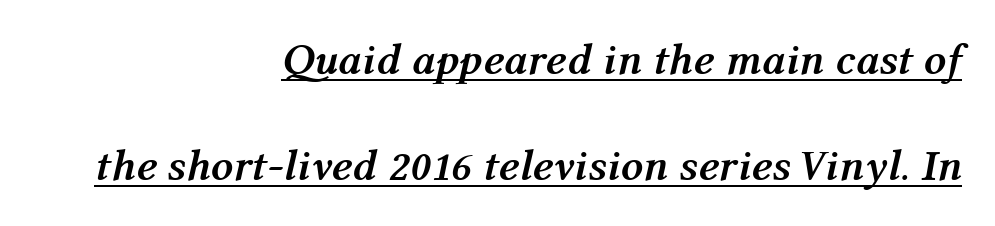
Looks like regular typesetting: each glyph gets only the width it needs. Letter spacing: default. Alignment: flush right. The words here are underlined. The passage shown stacks its lines with a broad gap.
